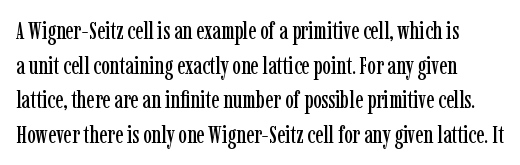
{"italic": "no", "underline": "no", "line_spacing": "normal", "line_spacing_ratio": 1.44, "letter_spacing": "normal", "letter_spacing_em": 0.0, "glyph_px": 24}
